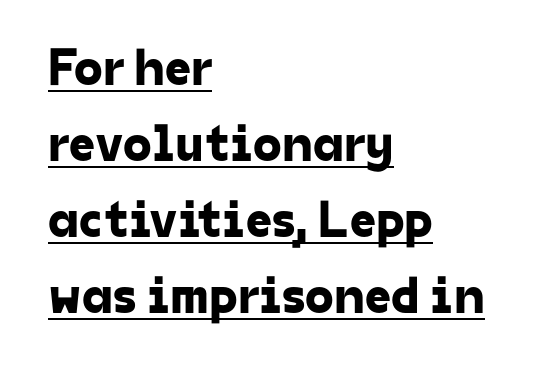
Q: Is the typeface a serif or a sans-serif typeface? A: Sans-serif.
Q: Is the text underlined? A: Yes.
Q: How is the paragraph aligned? A: Left-aligned.
Q: Is the spacing between letters normal or unusually wide? A: Normal.
Q: Is the spacing between lines tight, normal or loose? A: Normal.
Q: Width (condensed, normal, or wide)? A: Normal.
Q: Stroke contrast? A: Low.
Q: x-height? A: Medium.
Q: Monospaced? A: No.
